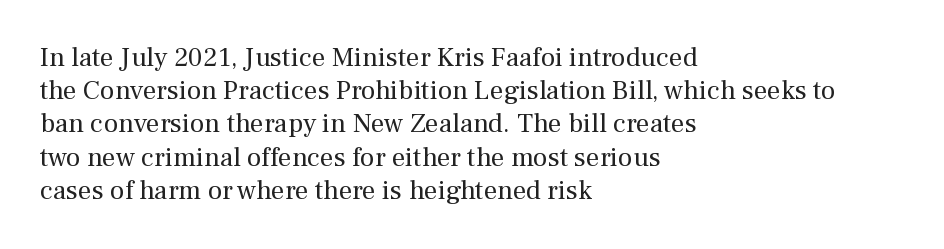
{"italic": "no", "bold": "no", "underline": "no", "align": "left", "line_spacing_ratio": 1.23, "letter_spacing": "normal", "letter_spacing_em": 0.0, "glyph_px": 27}
